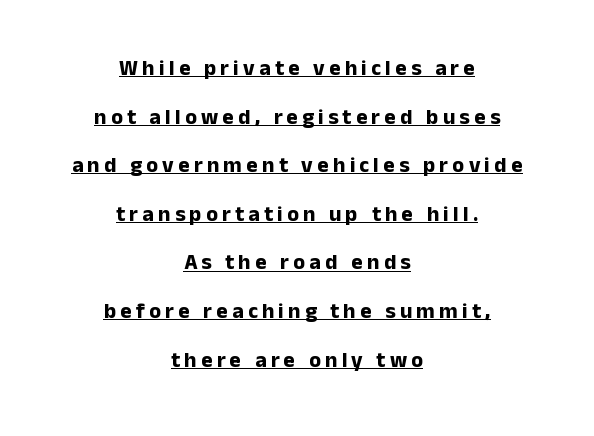
The image shows 22 px bold type, upright; set centered, loose line spacing (2.21x), underlined.
